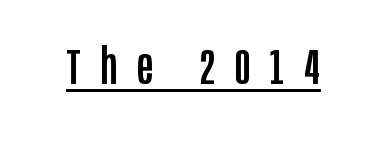
Q: Is the text italic (slanted)? A: No, it is upright.
Q: Is the typeface a serif or a sans-serif typeface? A: Sans-serif.
Q: Is the text underlined? A: Yes.
Q: Is the spacing between letters normal or unusually wide? A: Unusually wide.
Q: Width (condensed, normal, or wide)? A: Condensed.
Q: Stroke contrast? A: Low.
Q: x-height? A: Large.
Q: Monospaced? A: No.
